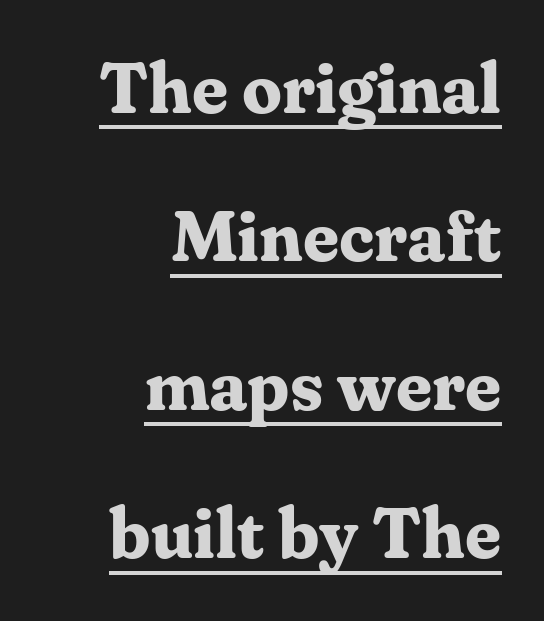
Q: Is the text bold? A: Yes.
Q: Is the text italic (slanted)? A: No, it is upright.
Q: Is the typeface a serif or a sans-serif typeface? A: Serif.
Q: Is the text underlined? A: Yes.
Q: How is the paragraph aligned? A: Right-aligned.
Q: Is the spacing between letters normal or unusually wide? A: Normal.
Q: Is the spacing between lines tight, normal or loose? A: Loose.
Q: Width (condensed, normal, or wide)? A: Normal.
Q: Stroke contrast? A: Medium.
Q: x-height? A: Medium.
Q: Monospaced? A: No.
